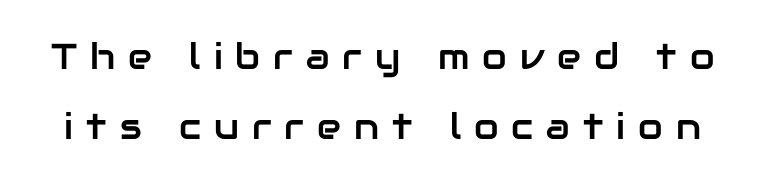
{"serif": "no", "italic": "no", "width": "normal", "stroke_contrast": "low", "x_height": "medium", "monospaced": "no", "underline": "no", "line_spacing": "loose", "line_spacing_ratio": 1.95, "letter_spacing": "wide", "letter_spacing_em": 0.36, "glyph_px": 36}
